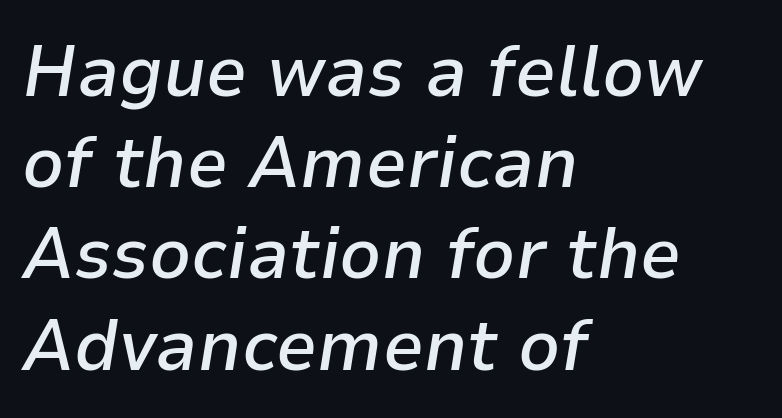
Q: Is the text bold? A: Semi-bold.
Q: Is the text italic (slanted)? A: Yes, it leans right by about 9 degrees.
Q: Is the text underlined? A: No.
Q: How is the paragraph aligned? A: Left-aligned.
Q: Is the spacing between letters normal or unusually wide? A: Normal.
Q: Is the spacing between lines tight, normal or loose? A: Normal.
Q: Width (condensed, normal, or wide)? A: Normal.
Q: Stroke contrast? A: Low.
Q: x-height? A: Medium.
Q: Monospaced? A: No.
